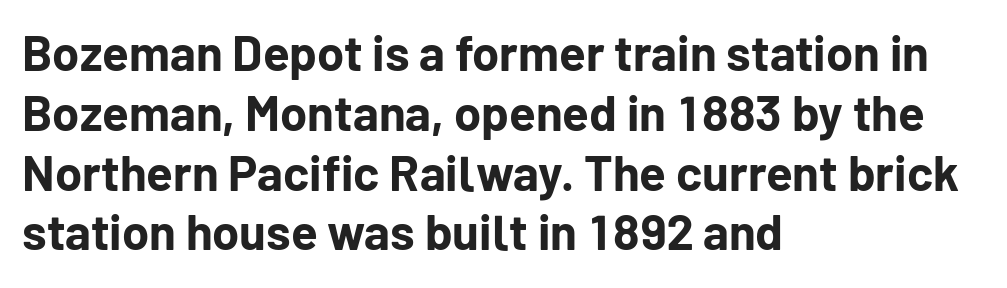
Serif or sans? Sans — the stroke terminals are bare. Honestly, there is no underline to notice here at all. Inter-character spacing is left at the font's built-in metrics. The passage is arranged the way most books set body copy — flush left. Vertical strokes here are truly vertical.
